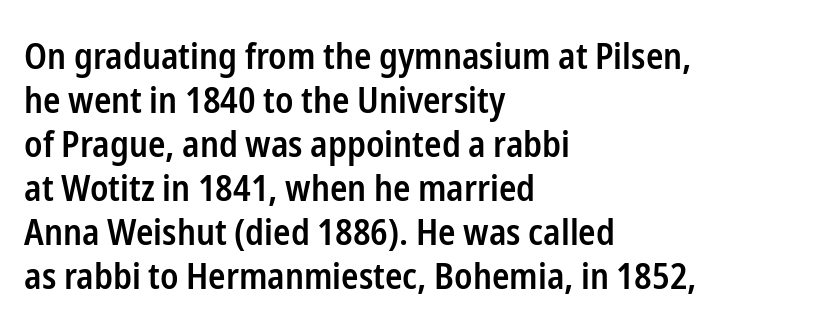
Q: Is the text bold? A: Semi-bold.
Q: Is the text italic (slanted)? A: No, it is upright.
Q: Is the typeface a serif or a sans-serif typeface? A: Sans-serif.
Q: Is the text underlined? A: No.
Q: How is the paragraph aligned? A: Left-aligned.
Q: Is the spacing between letters normal or unusually wide? A: Normal.
Q: Width (condensed, normal, or wide)? A: Condensed.
Q: Stroke contrast? A: Low.
Q: x-height? A: Medium.
Q: Monospaced? A: No.
